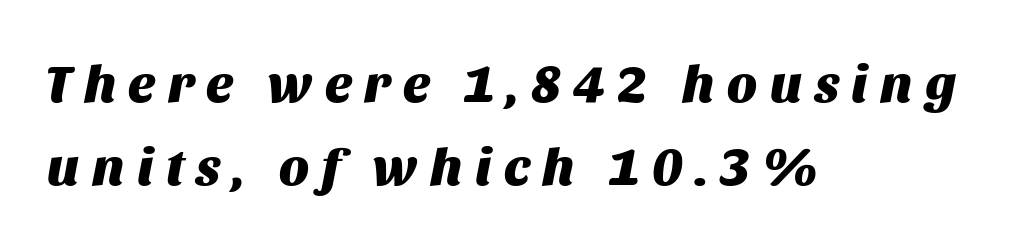
Reading down the column, the eye jumps a familiar distance to each next line. All the whitespace from short lines collects on the right. The whole block is typeset with a tilt. Each letter keeps its own natural width here, so spacing adapts to shape.
